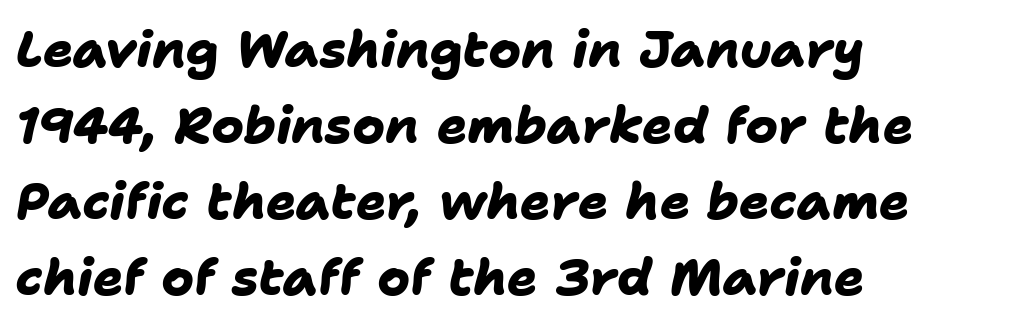
Q: Is the text bold? A: Yes.
Q: Is the typeface a serif or a sans-serif typeface? A: Sans-serif.
Q: Is the text underlined? A: No.
Q: How is the paragraph aligned? A: Left-aligned.
Q: Is the spacing between letters normal or unusually wide? A: Normal.
Q: Is the spacing between lines tight, normal or loose? A: Normal.
Q: Width (condensed, normal, or wide)? A: Normal.
Q: Stroke contrast? A: Low.
Q: x-height? A: Medium.
Q: Monospaced? A: No.
